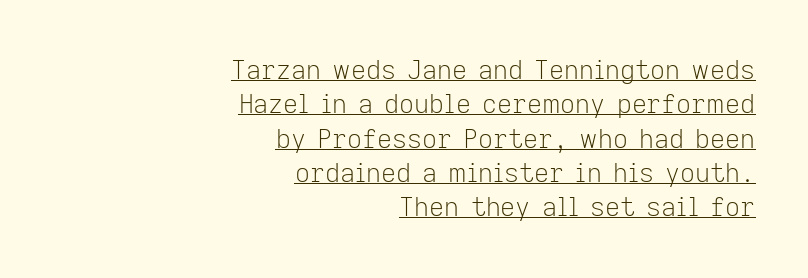
Q: Is the text bold? A: No.
Q: Is the text italic (slanted)? A: No, it is upright.
Q: Is the text underlined? A: Yes.
Q: How is the paragraph aligned? A: Right-aligned.
Q: Is the spacing between letters normal or unusually wide? A: Normal.
Q: Is the spacing between lines tight, normal or loose? A: Normal.
